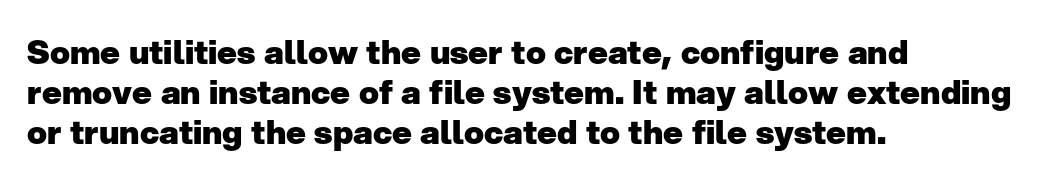
Q: Is the text bold? A: Yes.
Q: Is the text italic (slanted)? A: No, it is upright.
Q: Is the typeface a serif or a sans-serif typeface? A: Sans-serif.
Q: Is the text underlined? A: No.
Q: How is the paragraph aligned? A: Left-aligned.
Q: Is the spacing between letters normal or unusually wide? A: Normal.
Q: Width (condensed, normal, or wide)? A: Normal.
Q: Stroke contrast? A: Low.
Q: x-height? A: Medium.
Q: Monospaced? A: No.
